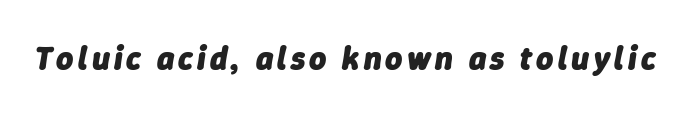
In terms of weight, the rendering is a true, heavy bold. No word sits above an underline. A typesetter would call this proportional, since set widths differ per character. The whole block is typeset with a tilt.
